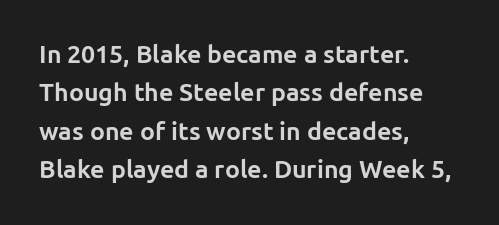
Q: Is the text bold? A: Yes.
Q: Is the text italic (slanted)? A: No, it is upright.
Q: Is the text underlined? A: No.
Q: How is the paragraph aligned? A: Left-aligned.
Q: Is the spacing between letters normal or unusually wide? A: Normal.
Q: Is the spacing between lines tight, normal or loose? A: Normal.
